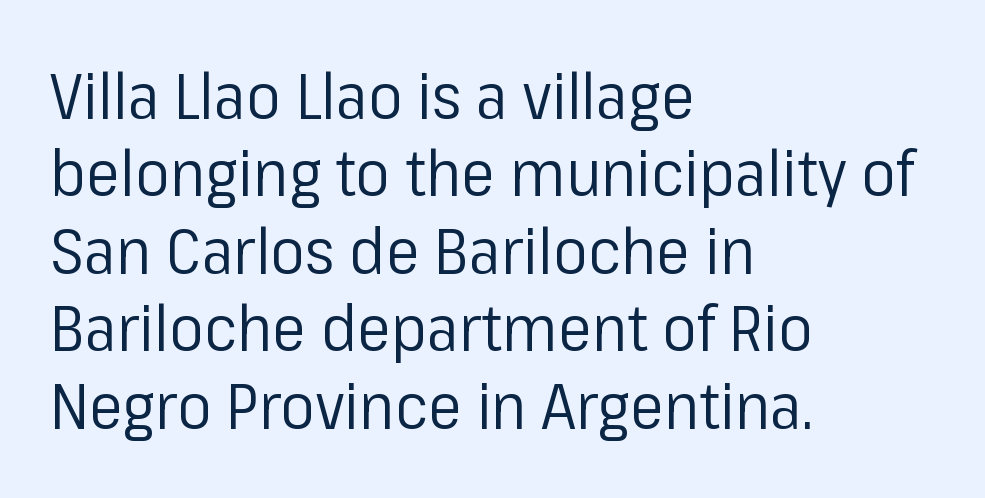
Q: Is the text bold? A: No.
Q: Is the text italic (slanted)? A: No, it is upright.
Q: Is the typeface a serif or a sans-serif typeface? A: Sans-serif.
Q: Is the text underlined? A: No.
Q: How is the paragraph aligned? A: Left-aligned.
Q: Is the spacing between letters normal or unusually wide? A: Normal.
Q: Width (condensed, normal, or wide)? A: Normal.
Q: Stroke contrast? A: Low.
Q: x-height? A: Medium.
Q: Monospaced? A: No.
